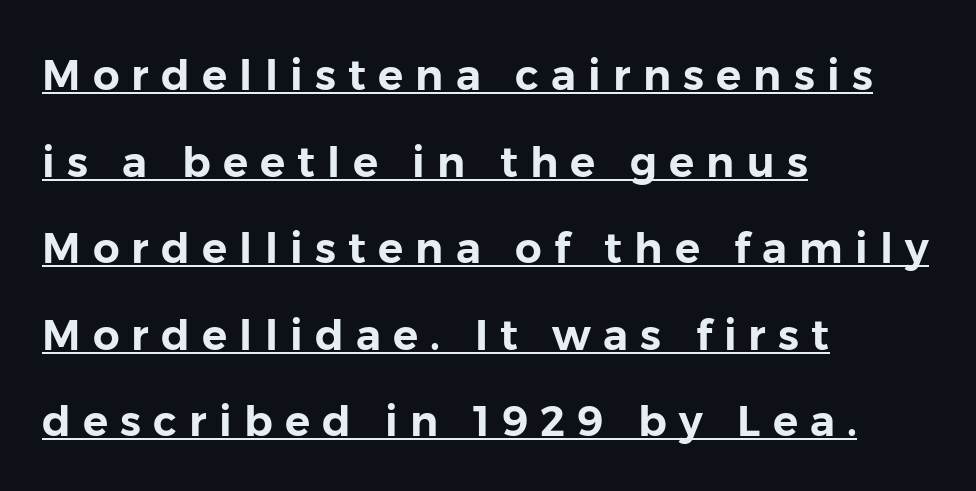
Do the letters lean? They stand straight. One-word summary of the alignment: left. The lettering is marked with a stroke running underneath it. Do the characters align in a grid? No, the font is proportional. Leading: increased.
